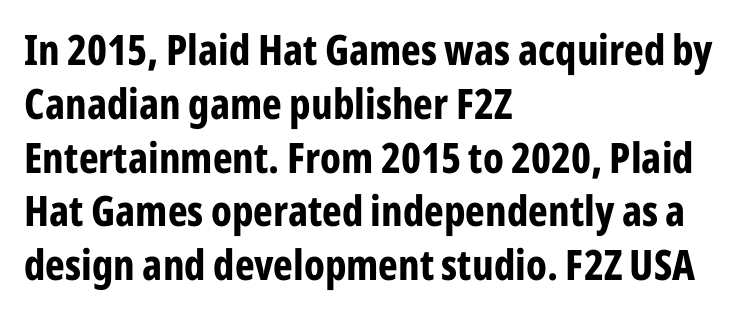
{"serif": "no", "italic": "no", "bold": "yes", "weight": "bold", "width": "condensed", "stroke_contrast": "low", "x_height": "medium", "monospaced": "no", "underline": "no", "align": "left", "line_spacing": "normal", "line_spacing_ratio": 1.28, "letter_spacing": "normal", "letter_spacing_em": 0.0, "glyph_px": 42}
